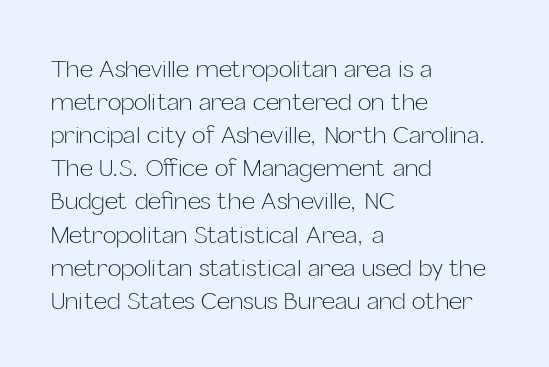
The image shows 23 px text type, upright; set left-aligned, normal line spacing (1.44x), normal letter spacing, not underlined.
